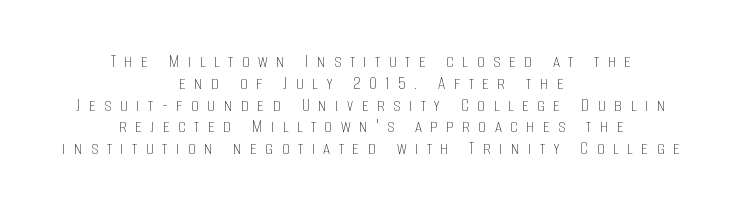
{"italic": "no", "bold": "no", "underline": "no", "align": "center", "line_spacing": "tight", "line_spacing_ratio": 1.09, "letter_spacing": "wide", "letter_spacing_em": 0.42, "glyph_px": 20}
